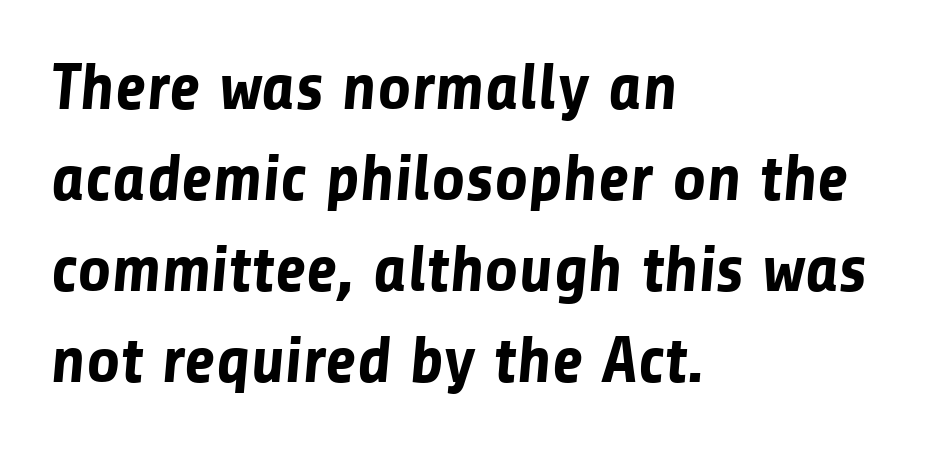
{"serif": "no", "bold": "yes", "weight": "bold", "width": "normal", "stroke_contrast": "low", "x_height": "medium", "monospaced": "no", "underline": "no", "align": "left", "line_spacing": "normal", "line_spacing_ratio": 1.38, "letter_spacing": "normal", "letter_spacing_em": 0.0, "glyph_px": 66}
